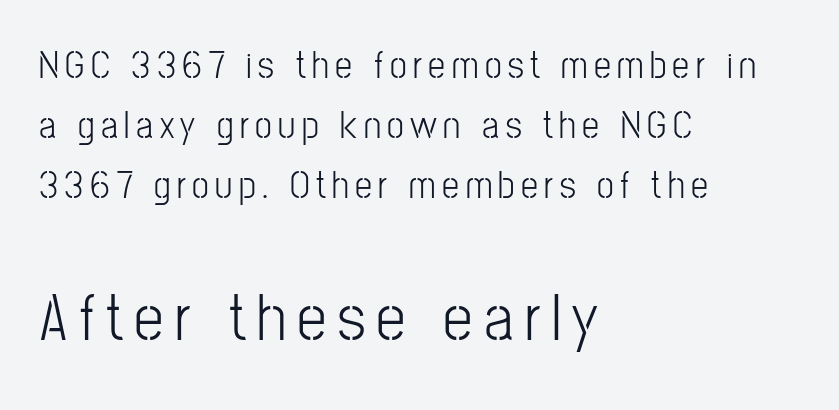
{"serif": "no", "italic": "no", "width": "condensed", "stroke_contrast": "low", "x_height": "medium", "monospaced": "no", "underline": "no", "align": "left", "line_spacing": "normal", "line_spacing_ratio": 1.58, "larger_block": "second", "size_ratio": 1.74, "glyph_px": 66}
